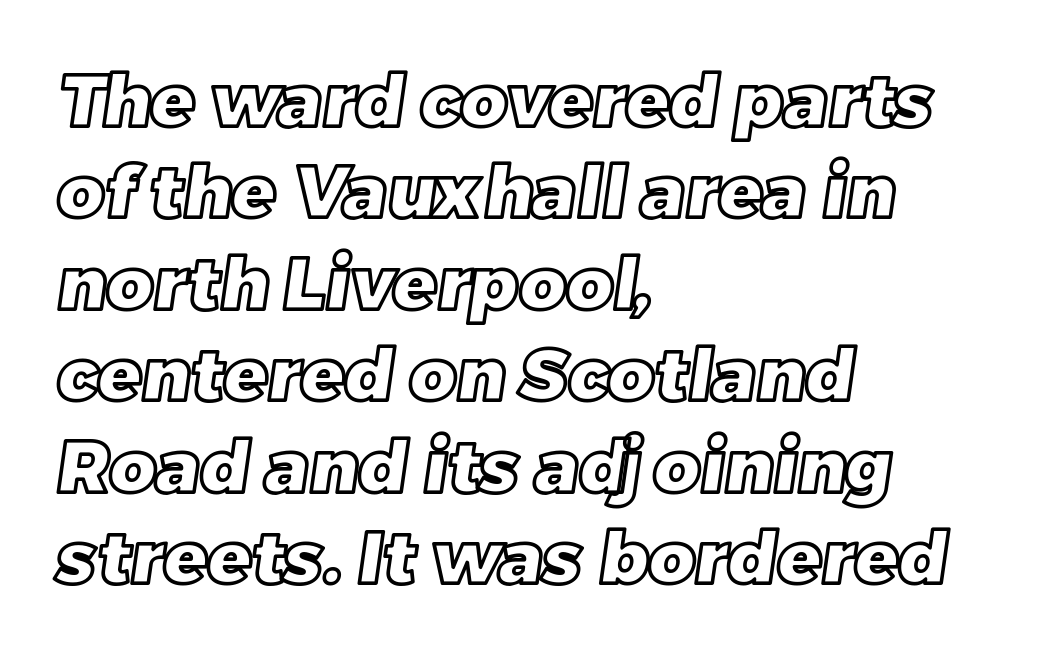
{"width": "normal", "x_height": "large", "monospaced": "no", "underline": "no", "align": "left", "line_spacing": "normal", "line_spacing_ratio": 1.27, "letter_spacing": "normal", "letter_spacing_em": 0.0, "glyph_px": 72}
